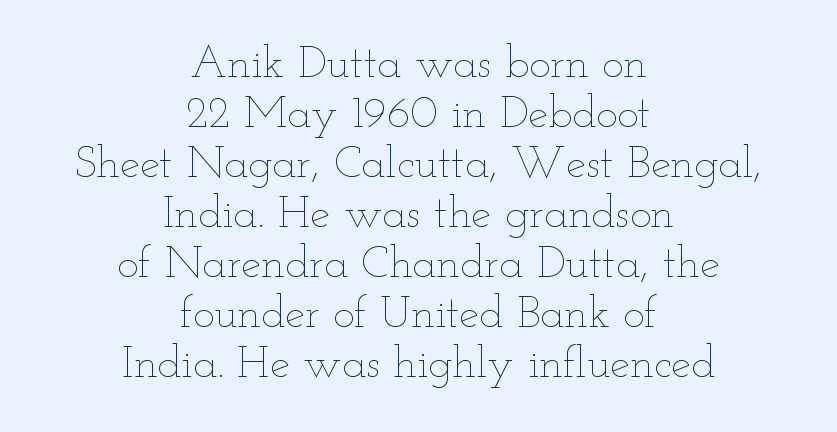
Q: Is the text bold? A: No.
Q: Is the text italic (slanted)? A: No, it is upright.
Q: Is the text underlined? A: No.
Q: How is the paragraph aligned? A: Centered.
Q: Is the spacing between letters normal or unusually wide? A: Normal.
Q: Is the spacing between lines tight, normal or loose? A: Tight.
Q: Width (condensed, normal, or wide)? A: Wide.
Q: Stroke contrast? A: Low.
Q: x-height? A: Small.
Q: Monospaced? A: No.
